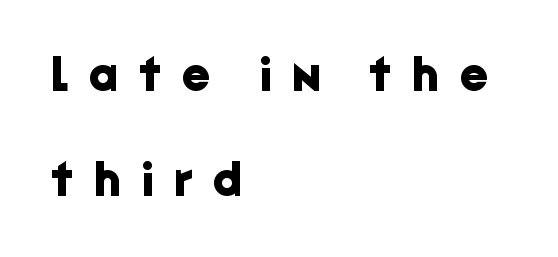
The passage shown is not underscored anywhere. Here the designer chose a conventional face with non-uniform glyph widths. All the whitespace from short lines collects on the right. Between one letter and the next there's a generous, obvious gap. Weight check: bold — yes, fully. A roman cut, with each character standing at attention.
